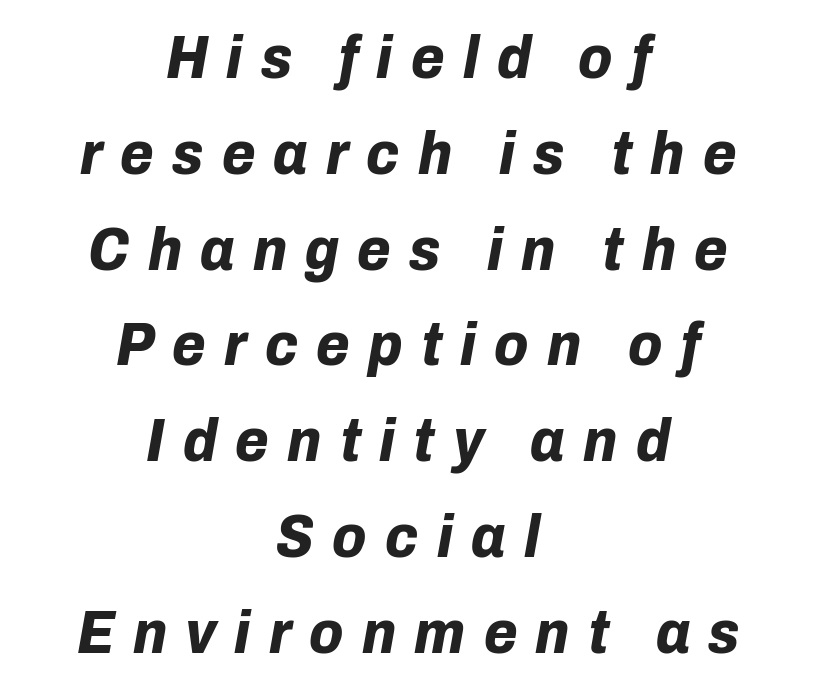
The string is rendered with underlining switched off. Each letter keeps its own natural width here, so spacing adapts to shape. Compared with an ordinary text face, these strokes are far heavier — a full bold. The lines in this sample share a center point and differ in where they start and stop.
